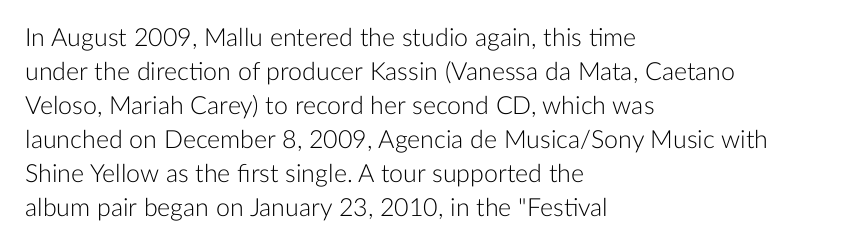
The image shows 25 px text type, upright; set left-aligned, normal line spacing (1.36x), normal letter spacing, not underlined.
